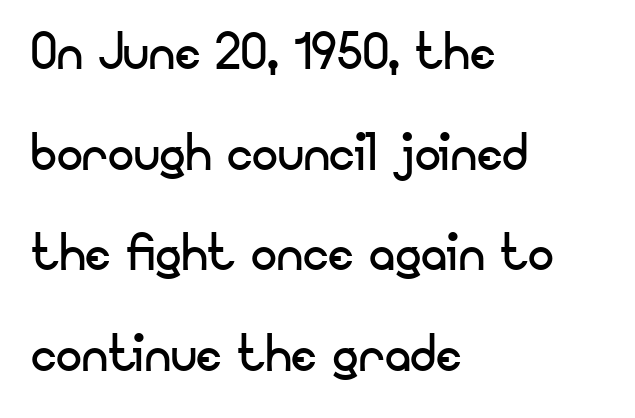
{"serif": "no", "italic": "no", "bold": "no", "weight": "regular", "width": "normal", "stroke_contrast": "low", "x_height": "small", "monospaced": "no", "underline": "no", "align": "left", "line_spacing": "normal", "line_spacing_ratio": 1.55, "letter_spacing": "normal", "letter_spacing_em": 0.0, "glyph_px": 65}
